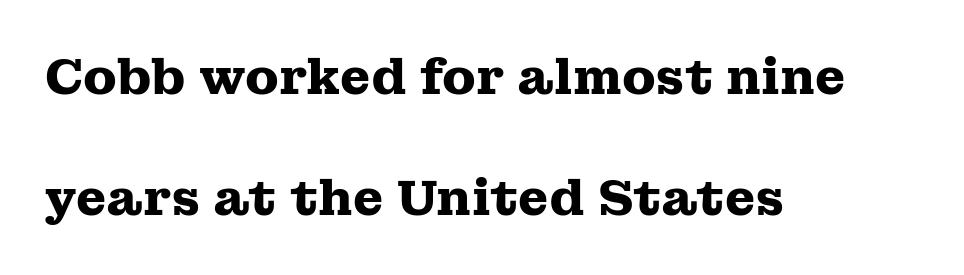
Q: Is the text bold? A: Yes.
Q: Is the text italic (slanted)? A: No, it is upright.
Q: Is the typeface a serif or a sans-serif typeface? A: Serif.
Q: Is the text underlined? A: No.
Q: How is the paragraph aligned? A: Left-aligned.
Q: Is the spacing between letters normal or unusually wide? A: Normal.
Q: Is the spacing between lines tight, normal or loose? A: Loose.
Q: Width (condensed, normal, or wide)? A: Wide.
Q: Stroke contrast? A: Medium.
Q: x-height? A: Medium.
Q: Monospaced? A: No.
